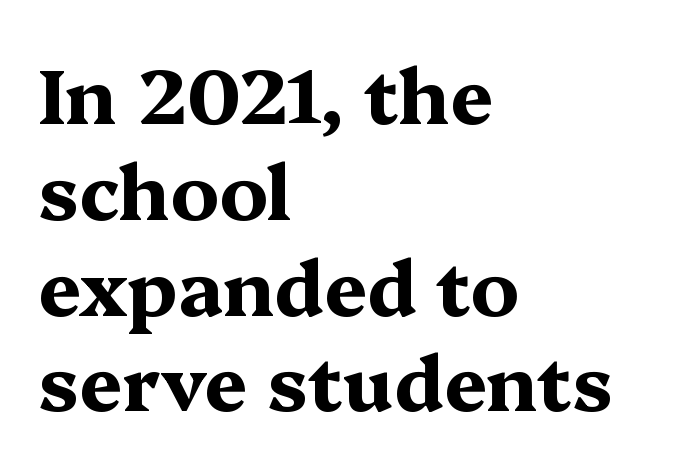
Summary of weight: heavy, a full bold. Observe the serifs anchoring each vertical stroke in this sample. Beneath every word, the page is bare. The paragraph shown leans on its left margin. The gaps between neighbouring characters are ordinary and unremarkable.
